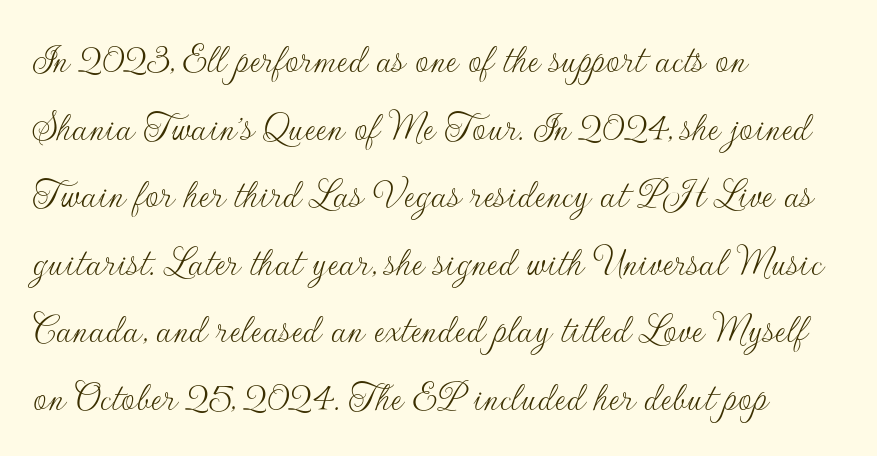
Notice how the passage keeps a crisp vertical edge on the left only. Spacing between characters is what you'd get straight out of the box. Counters stay open thanks to moderate or lighter strokes.
